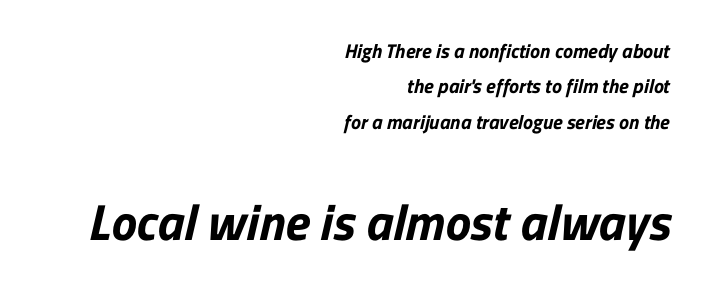
{"serif": "no", "width": "normal", "stroke_contrast": "low", "x_height": "medium", "monospaced": "no", "underline": "no", "align": "right", "line_spacing_ratio": 1.77, "letter_spacing": "normal", "letter_spacing_em": 0.0, "larger_block": "second", "size_ratio": 2.55, "glyph_px": 51}
